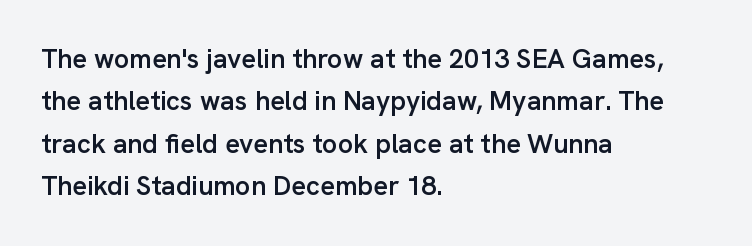
The image shows 27 px text type, upright; set left-aligned, normal line spacing (1.57x), normal letter spacing, not underlined.
